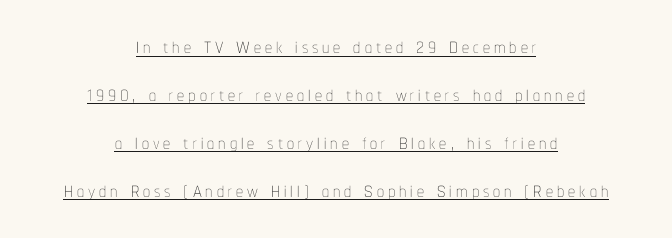
Q: Is the text bold? A: No.
Q: Is the text italic (slanted)? A: No, it is upright.
Q: Is the text underlined? A: Yes.
Q: How is the paragraph aligned? A: Centered.
Q: Width (condensed, normal, or wide)? A: Condensed.
Q: Stroke contrast? A: Low.
Q: x-height? A: Medium.
Q: Monospaced? A: No.
